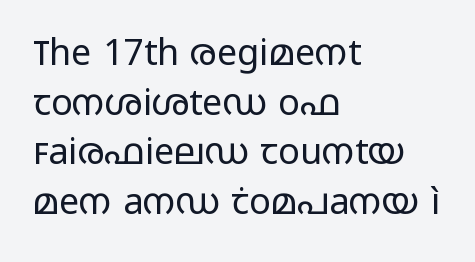
The image shows 36 px regular-weight, wide sans-serif type, upright; set left-aligned, normal line spacing (1.38x), normal letter spacing, not underlined; low stroke contrast and a medium x-height.
